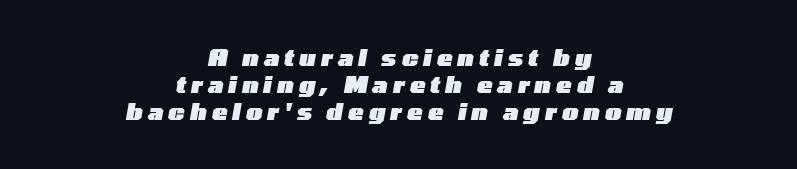
The image shows 23 px bold type, italic (leaning right); set centered, line spacing 1.18x, unusually wide letter spacing (+0.22 em), not underlined.
